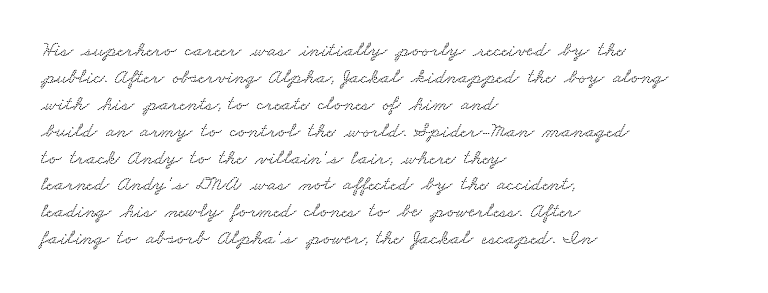
The image shows 21 px text type; set left-aligned, normal line spacing (1.28x), normal letter spacing, not underlined.
